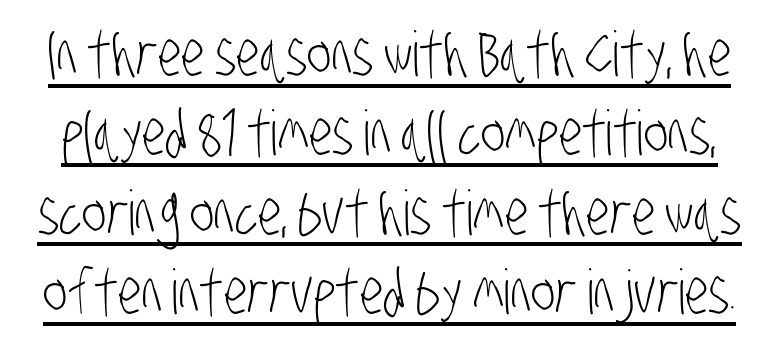
Counters stay open thanks to moderate or lighter strokes. Observe the absence of serifs on each vertical stroke in this sample. This sample carries an underscore along the baseline area. Observe the ordinary spacing: letters are neighbours, not strangers. The designer left line spacing at the default.
